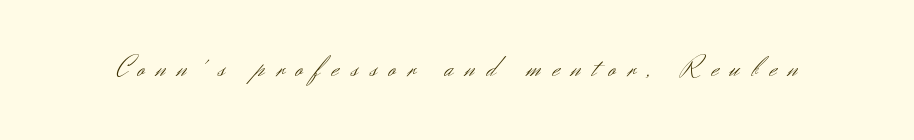
Loose tracking; the words dissolve into strings of separated letters. Classification — sans serif. Type without underlining. These lines are rendered in a variable-pitch font. The passage shown is not bold in any degree.
